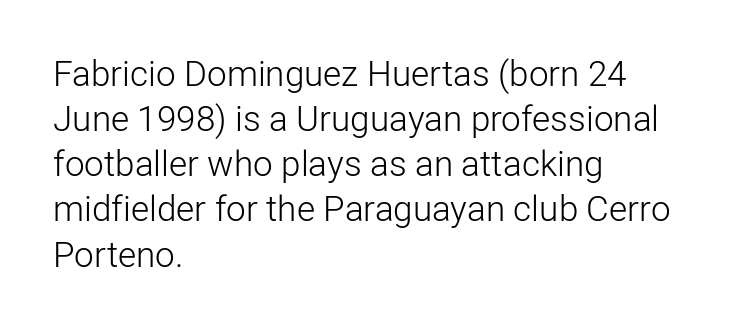
{"serif": "no", "italic": "no", "bold": "no", "weight": "light", "width": "normal", "stroke_contrast": "low", "x_height": "medium", "monospaced": "no", "underline": "no", "align": "left", "line_spacing": "normal", "line_spacing_ratio": 1.29, "letter_spacing": "normal", "letter_spacing_em": 0.0, "glyph_px": 35}
